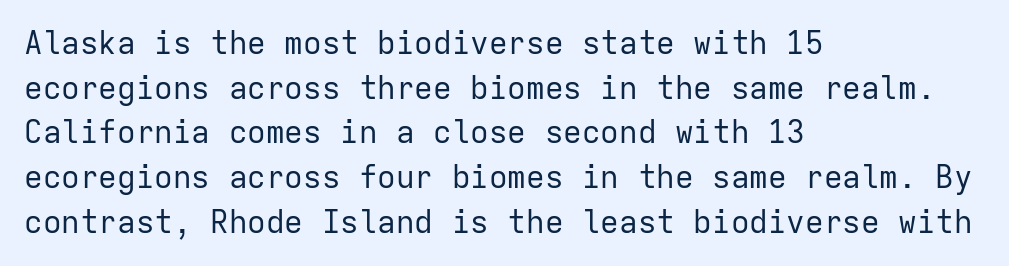
This block has exactly the height ordinary leading produces. Tracking value appears to be zero — textbook default spacing. Unmarked baselines from the first word to the last. Is this a fixed-width face? Yes — each glyph sits in an identical cell.
